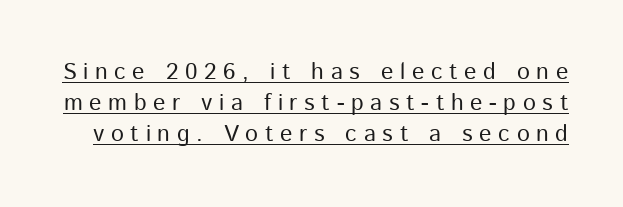
Q: Is the text bold? A: No.
Q: Is the text italic (slanted)? A: No, it is upright.
Q: Is the text underlined? A: Yes.
Q: Is the spacing between letters normal or unusually wide? A: Unusually wide.
Q: Is the spacing between lines tight, normal or loose? A: Normal.
